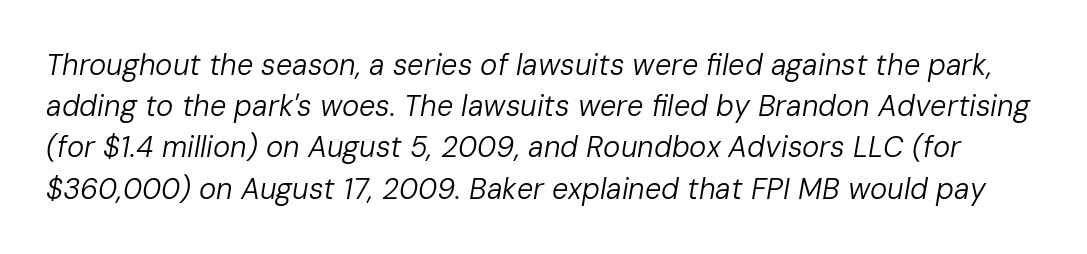
Is this a fixed-width face? No — the glyphs have proportional, varying widths. Looking at the ascenders, they clearly lean. The specimen omits any rule beneath the text block's lines. The letters sit at their default tracking, neither squeezed nor spread.
